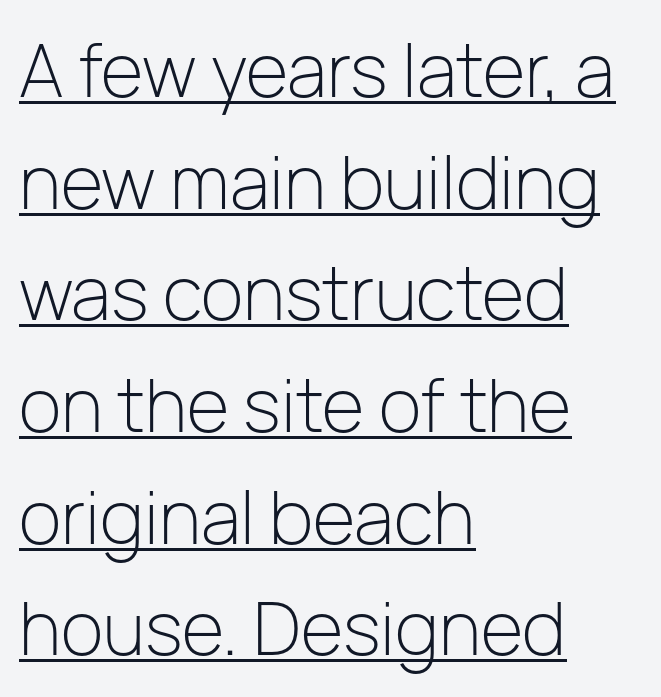
The typesetting does not lean heavy: it is not bold. Ascenders rise straight up at ninety degrees. Vertically, the passage feels balanced, rows spaced as you'd expect. Observe the absence of serifs on each vertical stroke in this sample.
